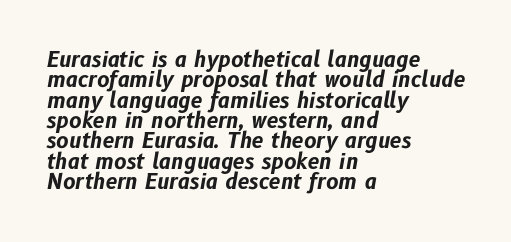
{"italic": "yes", "lean": "right", "slant_degrees": 10, "bold": "yes", "underline": "no", "align": "left", "line_spacing": "tight", "line_spacing_ratio": 0.97, "letter_spacing": "normal", "letter_spacing_em": 0.0, "glyph_px": 21}
